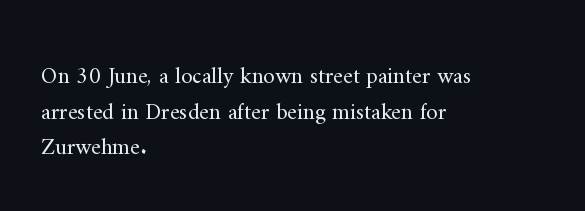
Baseline-to-baseline distance is the conventional proportion of letter height. The passage is arranged the way most books set body copy — flush left. The glyphs are unaccompanied by any horizontal stroke below them. The gaps between neighbouring characters are ordinary and unremarkable.
